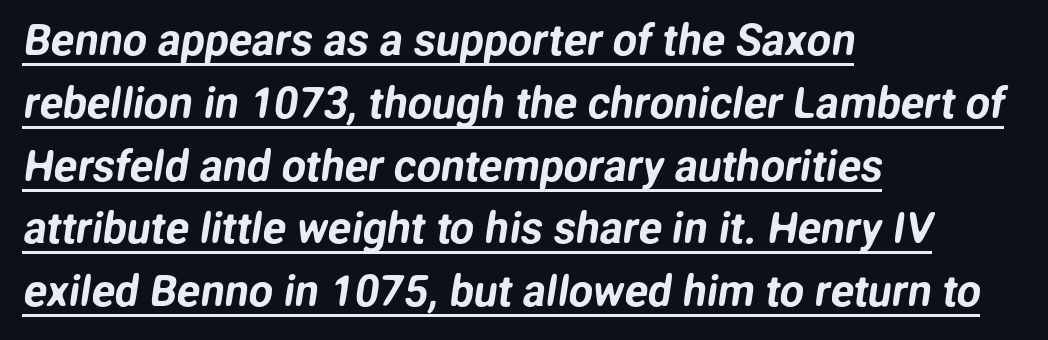
{"serif": "no", "width": "normal", "stroke_contrast": "low", "x_height": "medium", "monospaced": "no", "underline": "yes", "align": "left", "line_spacing": "normal", "line_spacing_ratio": 1.46, "letter_spacing": "normal", "letter_spacing_em": 0.0, "glyph_px": 43}
